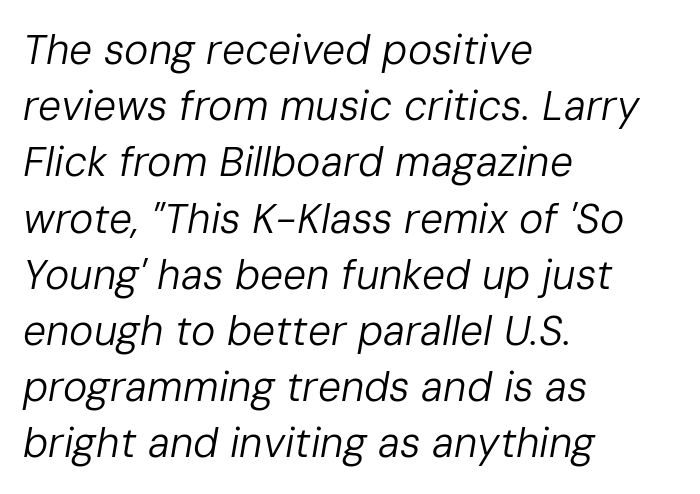
Heft: none added — not bold. Whoever set this chose a conventional vertical rhythm. The tracking reads as untouched default to a designer's eye. Descenders hang freely into open space. The specimen reads as italic at a glance. Looks like regular typesetting: each glyph gets only the width it needs.
